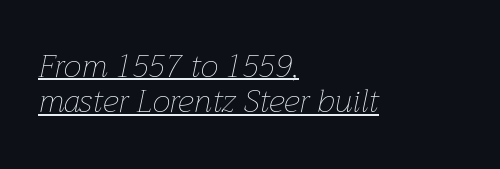
{"italic": "yes", "lean": "right", "slant_degrees": 12, "bold": "no", "weight": "thin", "width": "normal", "stroke_contrast": "low", "x_height": "medium", "monospaced": "no", "underline": "yes", "align": "left", "line_spacing": "tight", "line_spacing_ratio": 1.1, "letter_spacing": "normal", "letter_spacing_em": 0.0, "glyph_px": 32}
